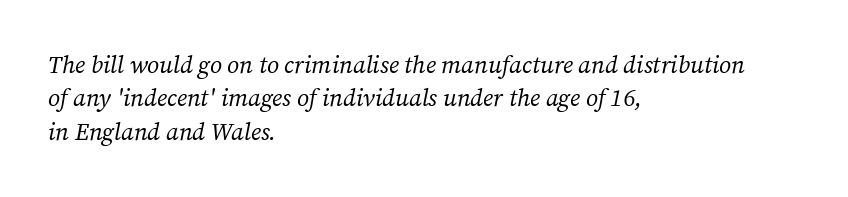
Q: Is the text bold? A: No.
Q: Is the text italic (slanted)? A: Yes, it leans right by about 12 degrees.
Q: Is the text underlined? A: No.
Q: How is the paragraph aligned? A: Left-aligned.
Q: Is the spacing between letters normal or unusually wide? A: Normal.
Q: Is the spacing between lines tight, normal or loose? A: Normal.
